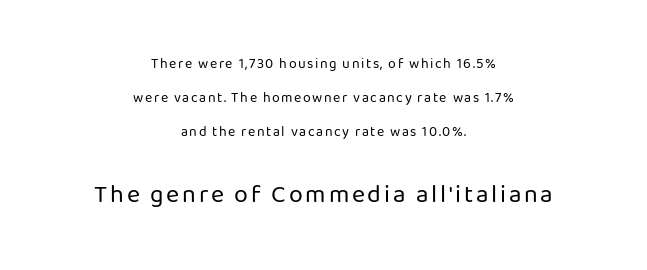
The type sits square on the baseline with zero lean. The strip under each line holds only bare page. Quick note: interline space is abundant. Stems and bowls with no extra thickness — not bold.
